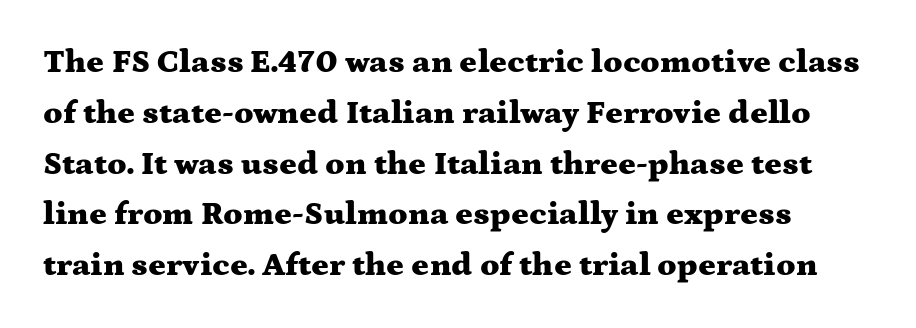
Q: Is the text bold? A: Yes.
Q: Is the text italic (slanted)? A: No, it is upright.
Q: Is the typeface a serif or a sans-serif typeface? A: Serif.
Q: Is the text underlined? A: No.
Q: Is the spacing between letters normal or unusually wide? A: Normal.
Q: Is the spacing between lines tight, normal or loose? A: Normal.
Q: Width (condensed, normal, or wide)? A: Wide.
Q: Stroke contrast? A: Medium.
Q: x-height? A: Medium.
Q: Monospaced? A: No.
